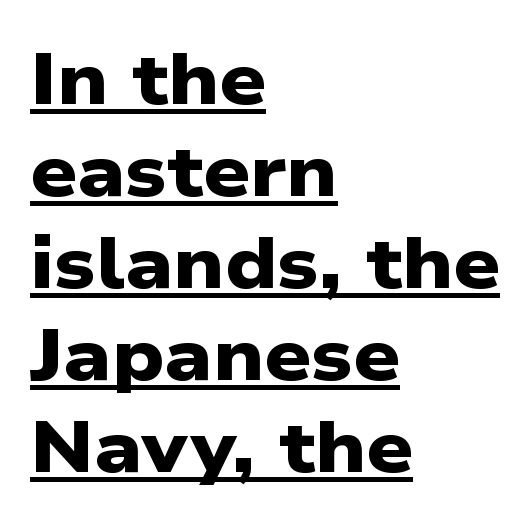
Compared with an ordinary text face, these strokes are far heavier — a full bold. Glyph-to-glyph distance matches everyday printed text. Proportional: the letters do not fall into vertical columns. The rendering shows plain stroke endings on the letterforms — a sans-serif design. The paragraph shown leans on its left margin. Reading down the column, the eye jumps a familiar distance to each next line.
